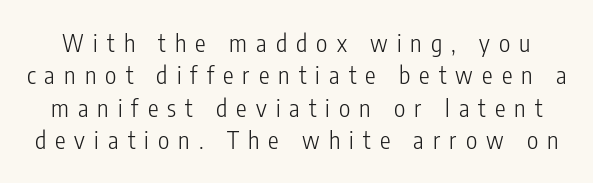
Q: Is the text bold? A: No.
Q: Is the text italic (slanted)? A: No, it is upright.
Q: Is the text underlined? A: No.
Q: Is the spacing between letters normal or unusually wide? A: Unusually wide.
Q: Is the spacing between lines tight, normal or loose? A: Normal.
